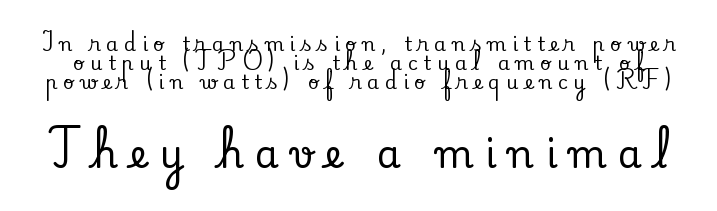
Think of a printed novel: that variable character pitch is what you see here. One glance says dense: line gaps are narrower than usual. If you drew a line through each stem, it would be perfectly vertical. Spacing between characters has been opened up far beyond the box default. The specimen omits any rule beneath the text block's lines.
